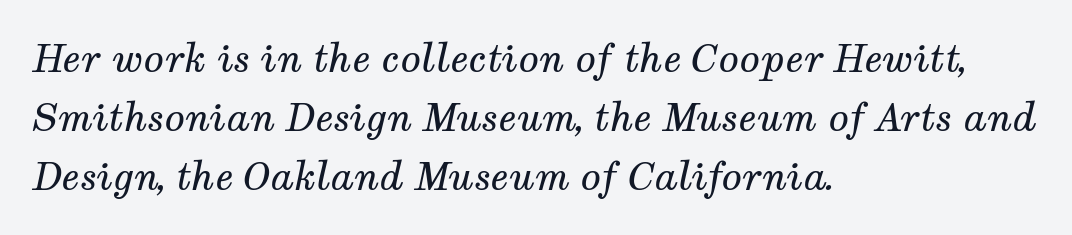
Q: Is the text bold? A: No.
Q: Is the text italic (slanted)? A: Yes, it leans right by about 12 degrees.
Q: Is the typeface a serif or a sans-serif typeface? A: Serif.
Q: Is the text underlined? A: No.
Q: How is the paragraph aligned? A: Left-aligned.
Q: Is the spacing between letters normal or unusually wide? A: Normal.
Q: Is the spacing between lines tight, normal or loose? A: Normal.
Q: Width (condensed, normal, or wide)? A: Normal.
Q: Stroke contrast? A: Medium.
Q: x-height? A: Medium.
Q: Monospaced? A: No.
